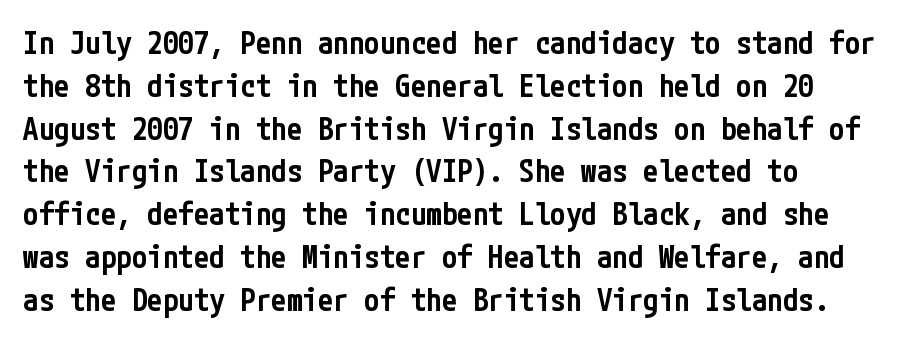
Q: Is the text bold? A: Semi-bold.
Q: Is the text italic (slanted)? A: No, it is upright.
Q: Is the typeface a serif or a sans-serif typeface? A: Sans-serif.
Q: Is the text underlined? A: No.
Q: Is the spacing between letters normal or unusually wide? A: Normal.
Q: Is the spacing between lines tight, normal or loose? A: Normal.
Q: Width (condensed, normal, or wide)? A: Condensed.
Q: Stroke contrast? A: Low.
Q: x-height? A: Medium.
